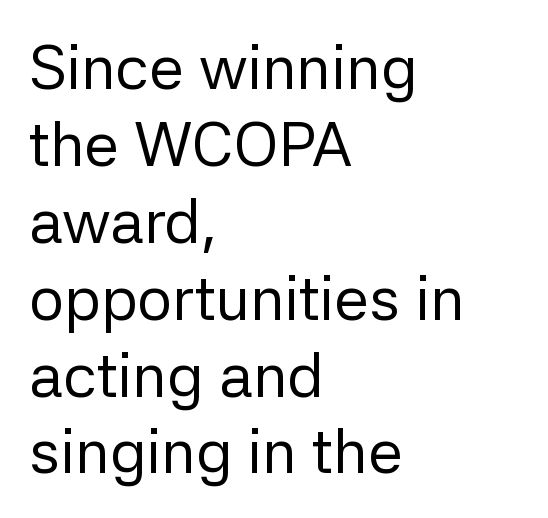
Look at the tracking — it's just the regular setting, nothing added. This rendering employs a face without finishing strokes, i.e., a sans-serif. One-word summary of the alignment: left. You can tell it's not italic because the verticals are truly vertical. This sample has the flowing, uneven cadence of proportional lettering.
